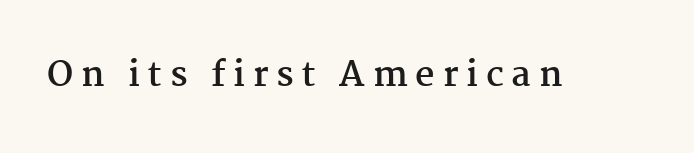
{"serif": "yes", "italic": "no", "bold": "yes", "weight": "semibold", "width": "normal", "stroke_contrast": "medium", "x_height": "medium", "monospaced": "no", "underline": "no", "letter_spacing": "wide", "letter_spacing_em": 0.23, "glyph_px": 34}
